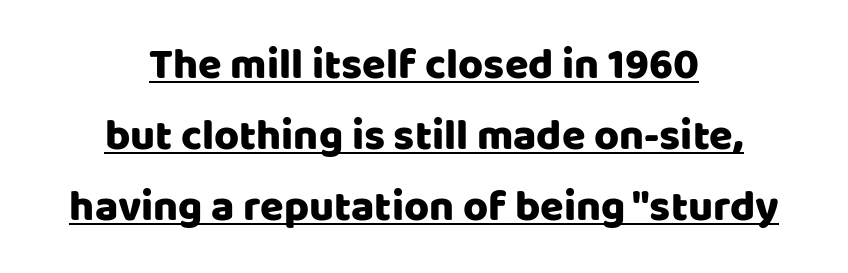
The image shows 43 px sans-serif type, upright; set centered, normal line spacing (1.65x), normal letter spacing, underlined; low stroke contrast and a large x-height.
